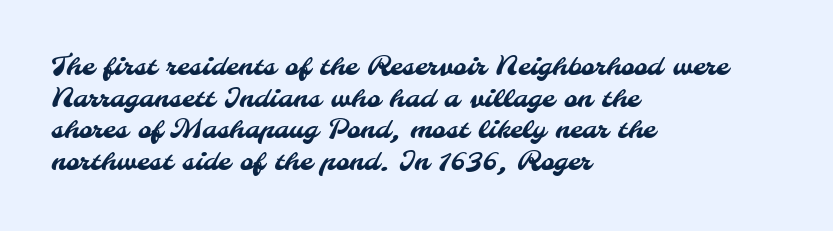
{"underline": "no", "align": "left", "line_spacing_ratio": 1.22, "letter_spacing": "normal", "letter_spacing_em": 0.0, "glyph_px": 26}
